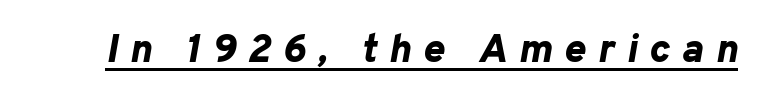
The image shows 40 px bold type, italic (leaning right); set unusually wide letter spacing (+0.3 em), underlined; low stroke contrast and a medium x-height.
